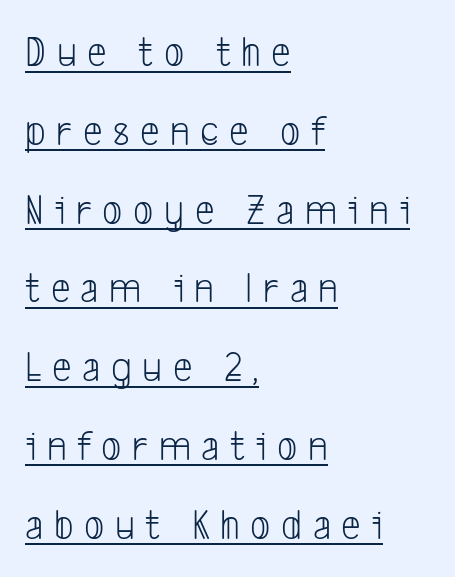
{"serif": "no", "bold": "no", "weight": "light", "width": "condensed", "stroke_contrast": "low", "x_height": "medium", "monospaced": "no", "underline": "yes", "align": "left", "line_spacing_ratio": 1.79, "letter_spacing": "wide", "letter_spacing_em": 0.24, "glyph_px": 44}
